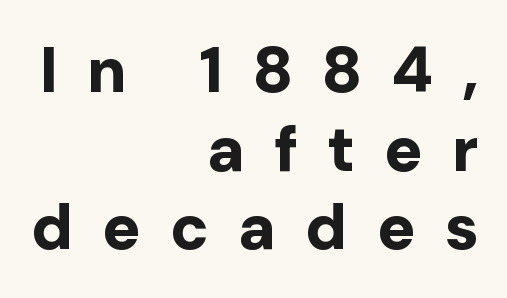
{"serif": "no", "italic": "no", "bold": "yes", "weight": "bold", "width": "normal", "stroke_contrast": "low", "x_height": "medium", "monospaced": "no", "underline": "no", "align": "right", "line_spacing_ratio": 1.23, "letter_spacing": "wide", "letter_spacing_em": 0.45, "glyph_px": 64}
